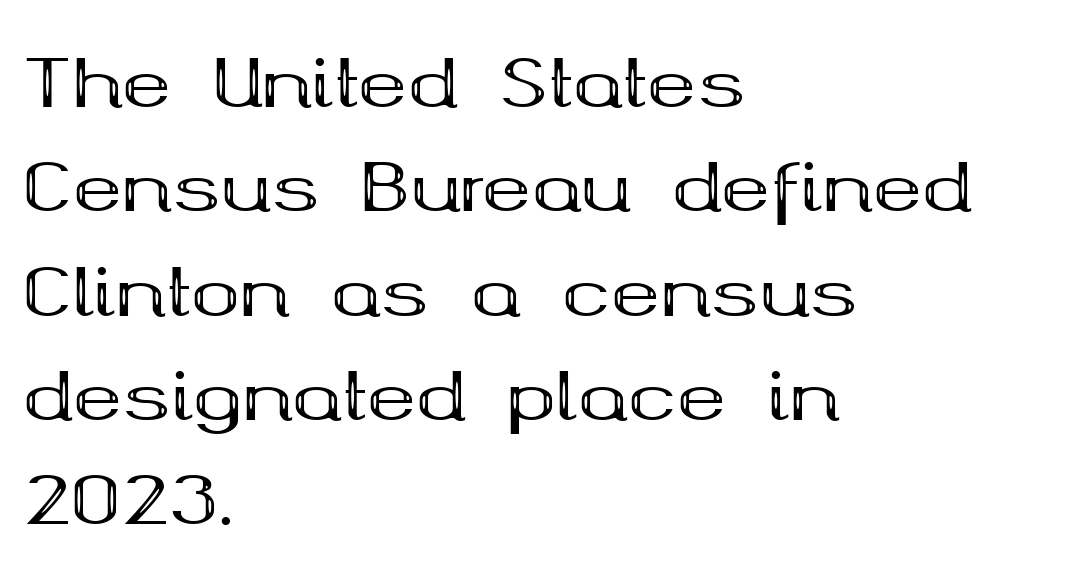
What kind of face is this? One with serifs. Honestly, the row spacing looks completely unremarkable. Tall strokes in this sample are plumb rather than angled. The face used here is proportionally spaced, like ordinary book or web type. Its strokes are broad and dark, the hallmark of bold type. Does extra space separate the letters? No, they use regular spacing.
